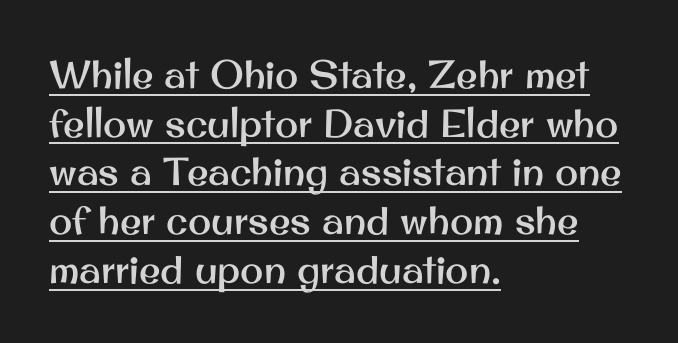
The letters advance in unequal steps, a hallmark of proportional type. Tracking value appears to be zero — textbook default spacing. One-word summary of the alignment: left. Is there much room between lines? A standard amount, neither cramped nor airy.
